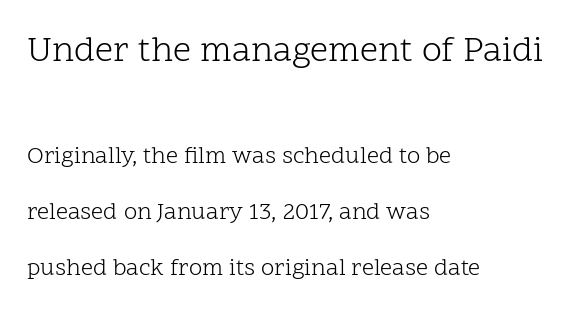
Each letter keeps its own natural width here, so spacing adapts to shape. Font category for this specimen: serif. Has an underline been added? It has not. A typesetter would call this zero additional tracking.
